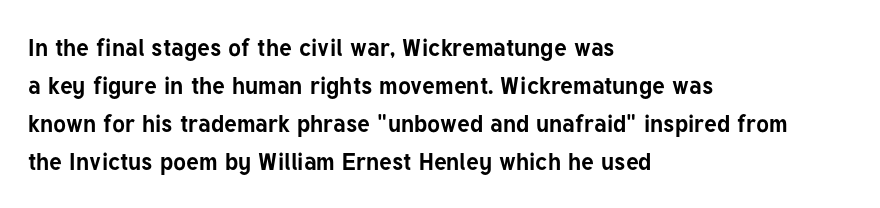
The image shows 24 px bold type, upright; set left-aligned, normal line spacing (1.59x), normal letter spacing, not underlined.
